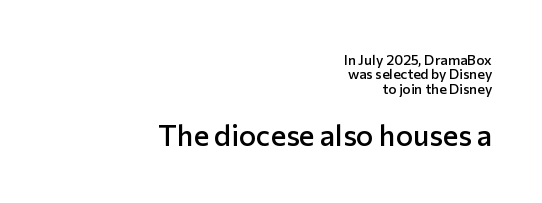
No word sits above an underline. Line spacing here is tight. When letters stand straight like this, we call the style roman or upright. You can tell from the bare stems that sans-serif type was used.
